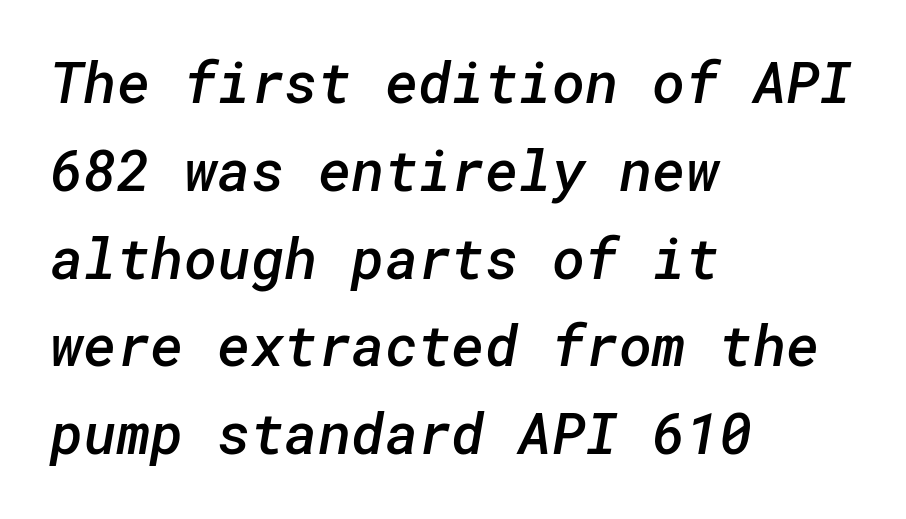
The image shows 57 px semibold sans-serif type; set left-aligned, normal line spacing (1.54x), normal letter spacing, not underlined; low stroke contrast and a medium x-height.
